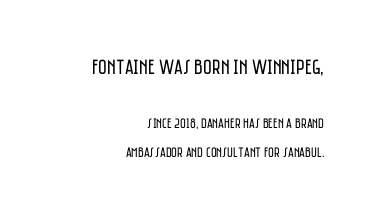
{"italic": "no", "bold": "no", "underline": "no", "align": "right", "line_spacing": "loose", "line_spacing_ratio": 2.09, "letter_spacing": "normal", "letter_spacing_em": 0.0, "larger_block": "first", "size_ratio": 1.5, "glyph_px": 21}
